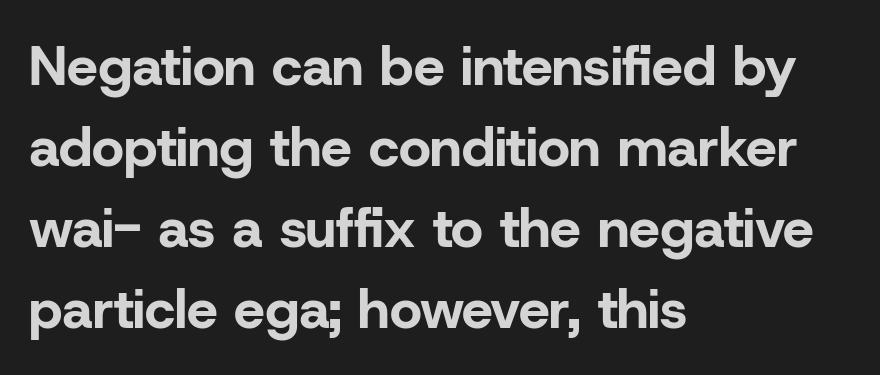
Q: Is the text bold? A: Yes.
Q: Is the text italic (slanted)? A: No, it is upright.
Q: Is the typeface a serif or a sans-serif typeface? A: Sans-serif.
Q: Is the text underlined? A: No.
Q: How is the paragraph aligned? A: Left-aligned.
Q: Is the spacing between letters normal or unusually wide? A: Normal.
Q: Is the spacing between lines tight, normal or loose? A: Normal.
Q: Width (condensed, normal, or wide)? A: Normal.
Q: Stroke contrast? A: Low.
Q: x-height? A: Medium.
Q: Monospaced? A: No.
